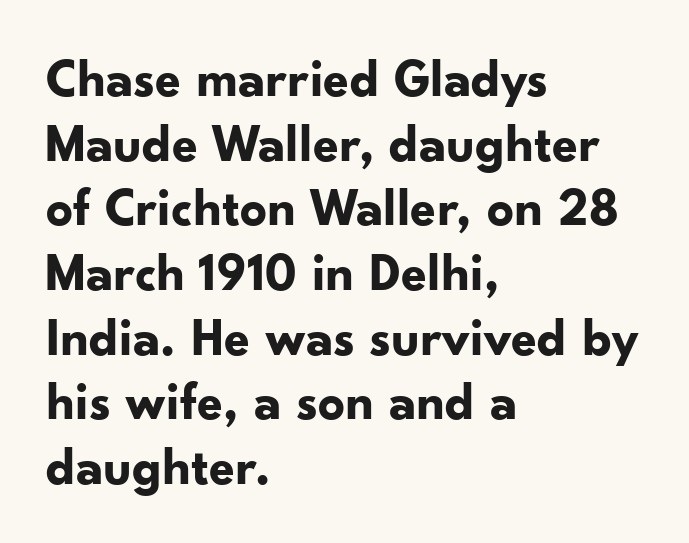
Q: Is the text bold? A: Yes.
Q: Is the text italic (slanted)? A: No, it is upright.
Q: Is the typeface a serif or a sans-serif typeface? A: Sans-serif.
Q: Is the text underlined? A: No.
Q: How is the paragraph aligned? A: Left-aligned.
Q: Is the spacing between letters normal or unusually wide? A: Normal.
Q: Width (condensed, normal, or wide)? A: Normal.
Q: Stroke contrast? A: Low.
Q: x-height? A: Small.
Q: Monospaced? A: No.
